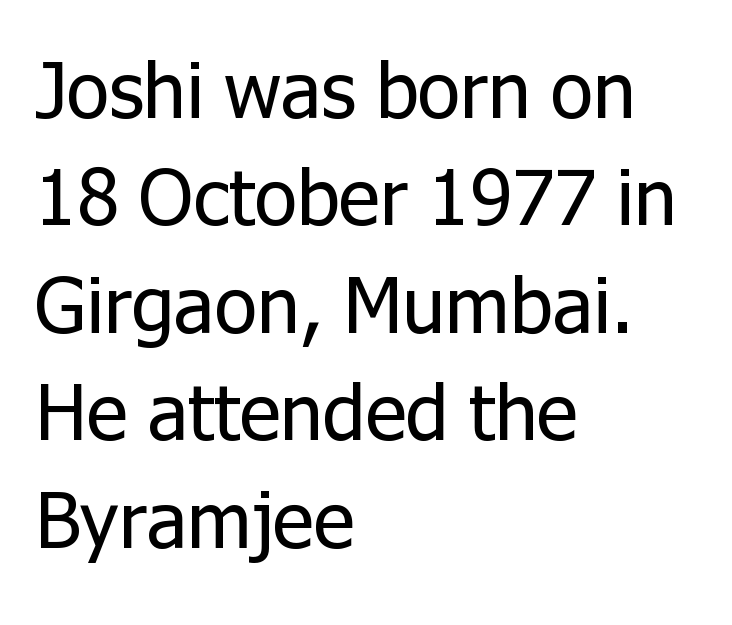
The image shows 79 px regular-weight sans-serif type, upright; set left-aligned, normal line spacing (1.36x), normal letter spacing, not underlined; low stroke contrast and a medium x-height.
